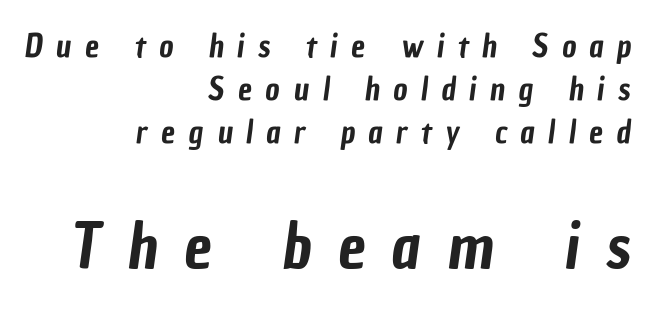
The image shows 62 px condensed sans-serif type; set right-aligned, normal line spacing (1.39x), unusually wide letter spacing (+0.44 em), not underlined; the second (bottom) block is 2.0x larger; low stroke contrast and a medium x-height.
